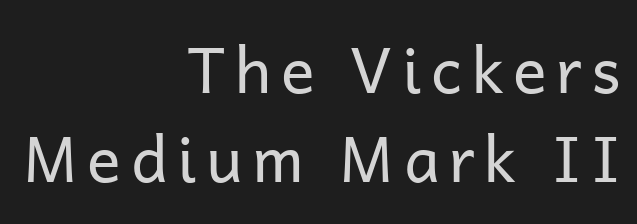
The image shows 63 px regular-weight sans-serif type, upright; set right-aligned, normal line spacing (1.42x), not underlined; low stroke contrast and a medium x-height.
